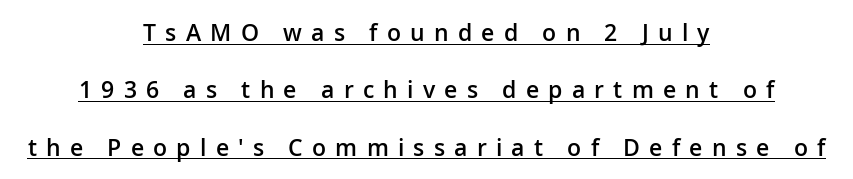
The image shows 23 px text type, upright; set centered, loose line spacing (2.49x), unusually wide letter spacing (+0.4 em), underlined.
